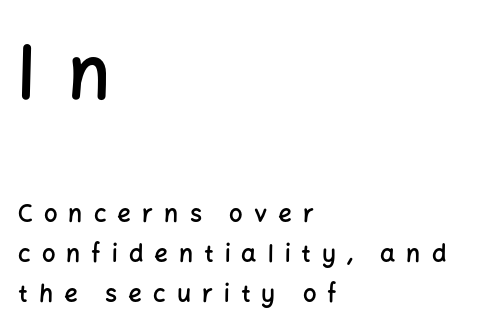
Q: Is the text bold? A: Semi-bold.
Q: Is the text italic (slanted)? A: No, it is upright.
Q: Is the typeface a serif or a sans-serif typeface? A: Sans-serif.
Q: Is the text underlined? A: No.
Q: How is the paragraph aligned? A: Left-aligned.
Q: Is the spacing between letters normal or unusually wide? A: Unusually wide.
Q: Is the spacing between lines tight, normal or loose? A: Normal.
Q: Which block of text is set in a larger size, the first (top) or the second (bottom)? A: The first (top) one.
Q: Width (condensed, normal, or wide)? A: Normal.
Q: Stroke contrast? A: Low.
Q: x-height? A: Medium.
Q: Monospaced? A: No.
